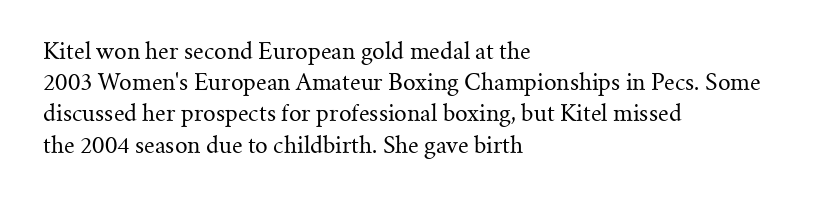
{"italic": "no", "bold": "no", "underline": "no", "align": "left", "line_spacing": "normal", "line_spacing_ratio": 1.42, "letter_spacing": "normal", "letter_spacing_em": 0.0, "glyph_px": 22}
